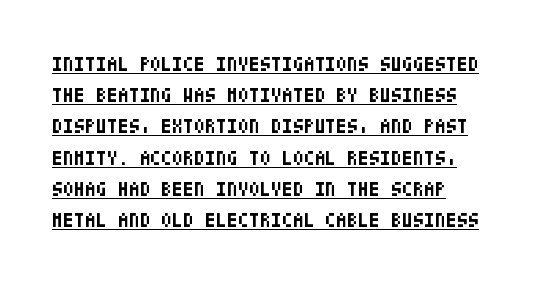
{"italic": "no", "bold": "yes", "underline": "yes", "line_spacing": "normal", "line_spacing_ratio": 1.56, "letter_spacing": "normal", "letter_spacing_em": 0.0, "glyph_px": 20}
